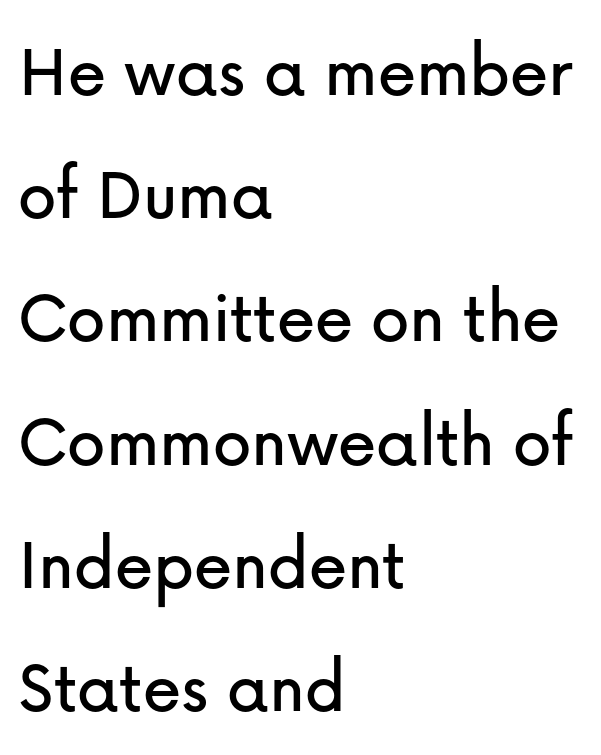
{"serif": "no", "italic": "no", "width": "normal", "stroke_contrast": "low", "x_height": "medium", "monospaced": "no", "underline": "no", "align": "left", "line_spacing": "normal", "line_spacing_ratio": 1.6, "letter_spacing": "normal", "letter_spacing_em": 0.0, "glyph_px": 77}
